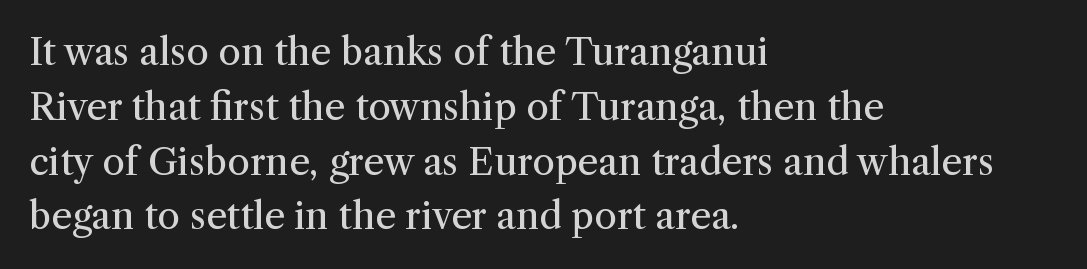
Q: Is the text bold? A: No.
Q: Is the text italic (slanted)? A: No, it is upright.
Q: Is the typeface a serif or a sans-serif typeface? A: Serif.
Q: Is the text underlined? A: No.
Q: How is the paragraph aligned? A: Left-aligned.
Q: Is the spacing between letters normal or unusually wide? A: Normal.
Q: Is the spacing between lines tight, normal or loose? A: Normal.
Q: Width (condensed, normal, or wide)? A: Normal.
Q: Stroke contrast? A: Medium.
Q: x-height? A: Medium.
Q: Monospaced? A: No.
